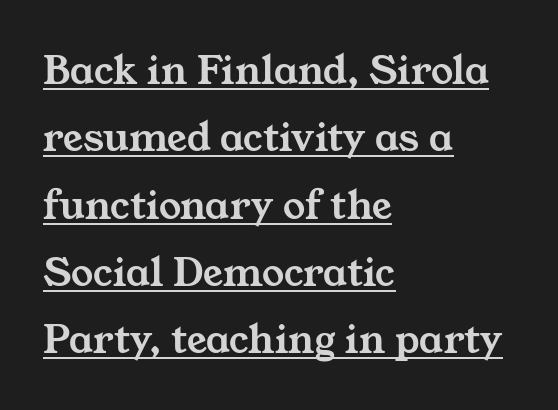
{"serif": "yes", "width": "wide", "stroke_contrast": "medium", "x_height": "medium", "monospaced": "no", "underline": "yes", "align": "left", "line_spacing": "normal", "line_spacing_ratio": 1.53, "letter_spacing": "normal", "letter_spacing_em": 0.0, "glyph_px": 44}
